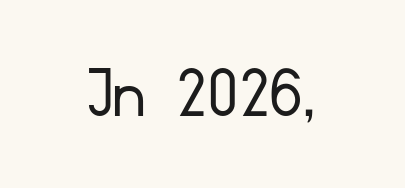
{"serif": "no", "italic": "no", "bold": "no", "weight": "light", "width": "normal", "stroke_contrast": "low", "x_height": "small", "monospaced": "no", "underline": "no", "letter_spacing": "normal", "letter_spacing_em": 0.0, "glyph_px": 76}
